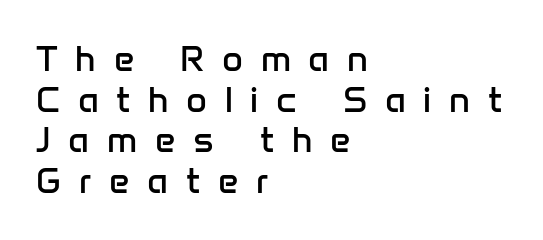
{"serif": "no", "italic": "no", "bold": "no", "weight": "regular", "width": "normal", "stroke_contrast": "low", "x_height": "medium", "monospaced": "no", "underline": "no", "align": "left", "line_spacing": "tight", "line_spacing_ratio": 1.13, "letter_spacing": "wide", "letter_spacing_em": 0.49, "glyph_px": 36}
